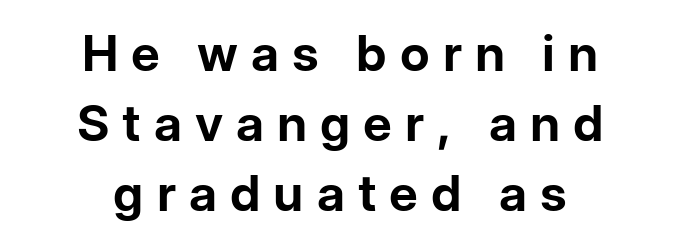
Unmarked baselines from the first word to the last. If you folded the block vertically in half, each line would mirror itself in length. Notice how the stems are strictly vertical — no italics here. Proportional: the letters do not fall into vertical columns. Successive baselines arrive at the customary interval. Serif or sans? Sans — the stroke terminals are bare.
